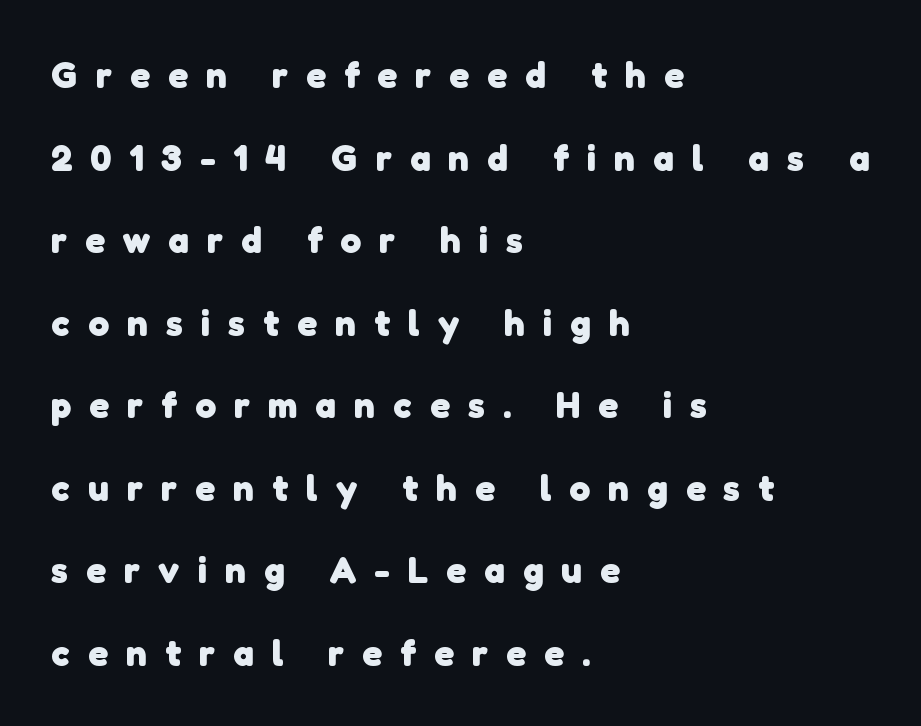
Q: Is the text bold? A: Yes.
Q: Is the typeface a serif or a sans-serif typeface? A: Sans-serif.
Q: Is the text underlined? A: No.
Q: How is the paragraph aligned? A: Left-aligned.
Q: Is the spacing between letters normal or unusually wide? A: Unusually wide.
Q: Is the spacing between lines tight, normal or loose? A: Loose.
Q: Width (condensed, normal, or wide)? A: Normal.
Q: Stroke contrast? A: Low.
Q: x-height? A: Medium.
Q: Monospaced? A: No.
